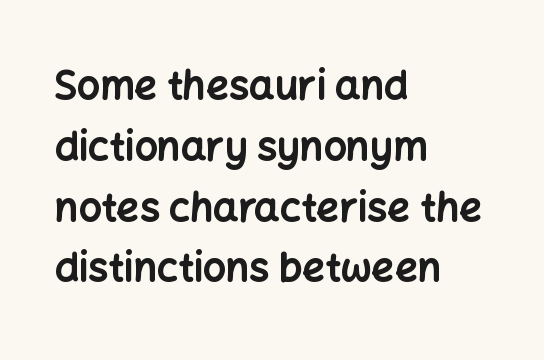
{"serif": "no", "italic": "no", "bold": "yes", "weight": "bold", "width": "normal", "stroke_contrast": "low", "x_height": "medium", "monospaced": "no", "underline": "no", "align": "left", "line_spacing": "normal", "line_spacing_ratio": 1.52, "letter_spacing": "normal", "letter_spacing_em": 0.0, "glyph_px": 40}
